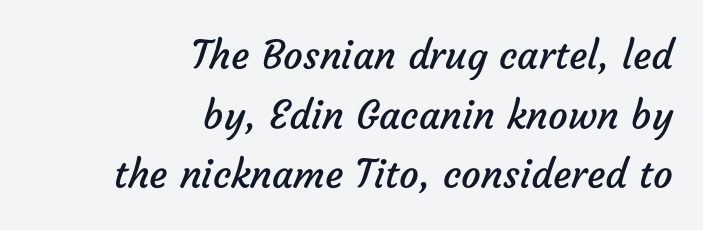
Whoever set this chose a conventional vertical rhythm. The weight tops out at a normal text grade. Short and long lines alike share a common ending point at right. The space directly below the letters is spotless.
